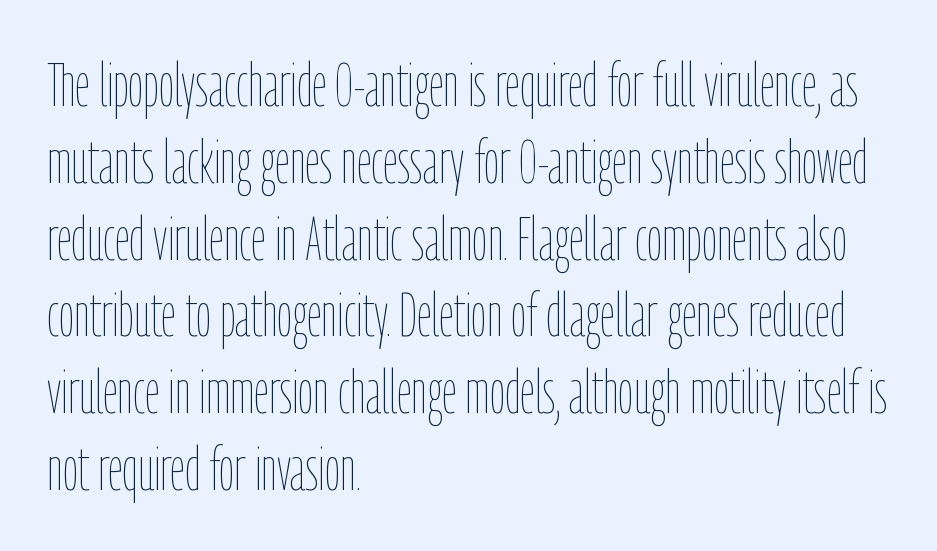
{"italic": "no", "bold": "no", "weight": "thin", "width": "condensed", "stroke_contrast": "low", "x_height": "medium", "monospaced": "no", "underline": "no", "align": "left", "line_spacing": "normal", "line_spacing_ratio": 1.28, "letter_spacing": "normal", "letter_spacing_em": 0.0, "glyph_px": 60}
